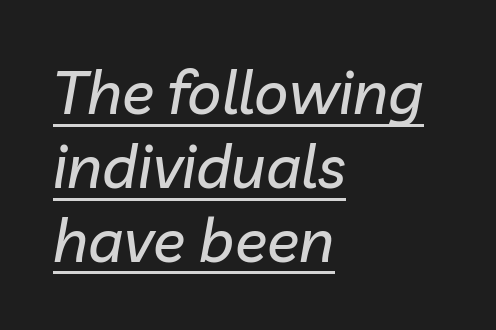
The glyphs look as if they've been sheared to an angle. These lines are rendered in a variable-pitch font. Typeset ragged right — the left edge is the straight one. A typesetter would call this zero additional tracking. What decoration does the sample have? An underline.
